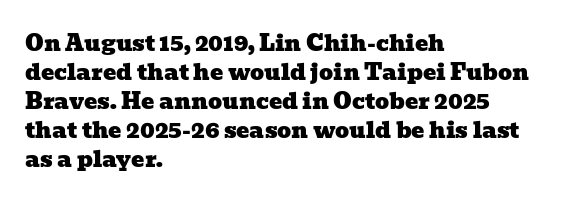
Q: Is the text underlined? A: No.
Q: How is the paragraph aligned? A: Left-aligned.
Q: Is the spacing between letters normal or unusually wide? A: Normal.
Q: Is the spacing between lines tight, normal or loose? A: Normal.
